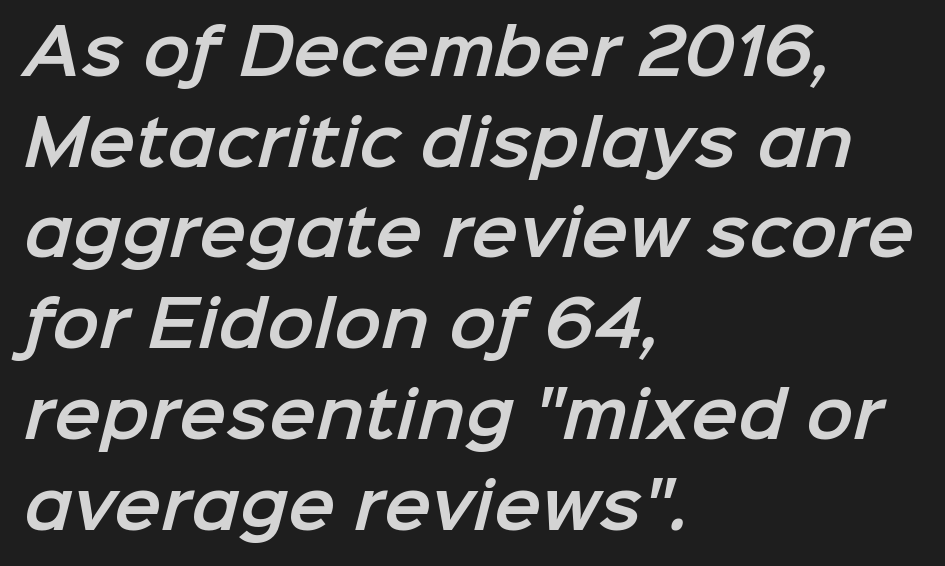
{"serif": "no", "width": "normal", "stroke_contrast": "low", "x_height": "medium", "monospaced": "no", "underline": "no", "align": "left", "line_spacing": "normal", "line_spacing_ratio": 1.44, "letter_spacing": "normal", "letter_spacing_em": 0.0, "glyph_px": 63}
